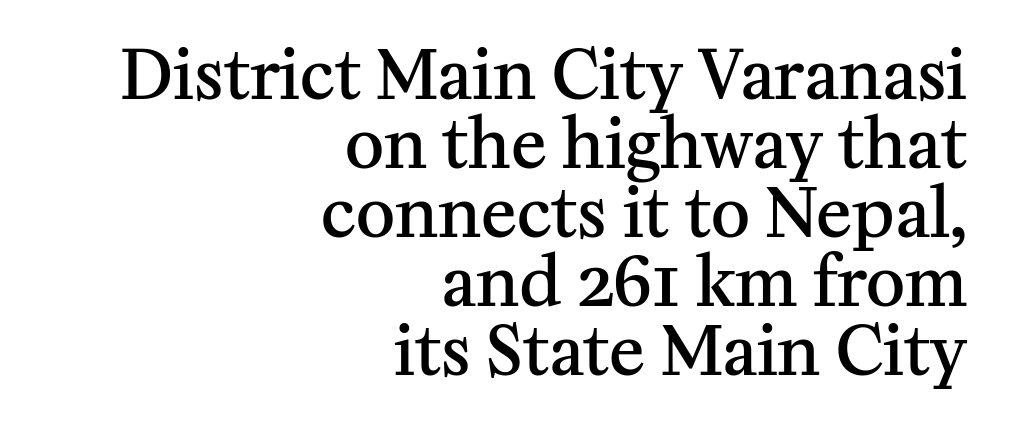
Q: Is the text bold? A: Semi-bold.
Q: Is the text italic (slanted)? A: No, it is upright.
Q: Is the typeface a serif or a sans-serif typeface? A: Serif.
Q: Is the text underlined? A: No.
Q: How is the paragraph aligned? A: Right-aligned.
Q: Is the spacing between letters normal or unusually wide? A: Normal.
Q: Is the spacing between lines tight, normal or loose? A: Tight.
Q: Width (condensed, normal, or wide)? A: Normal.
Q: Stroke contrast? A: Medium.
Q: x-height? A: Medium.
Q: Monospaced? A: No.
